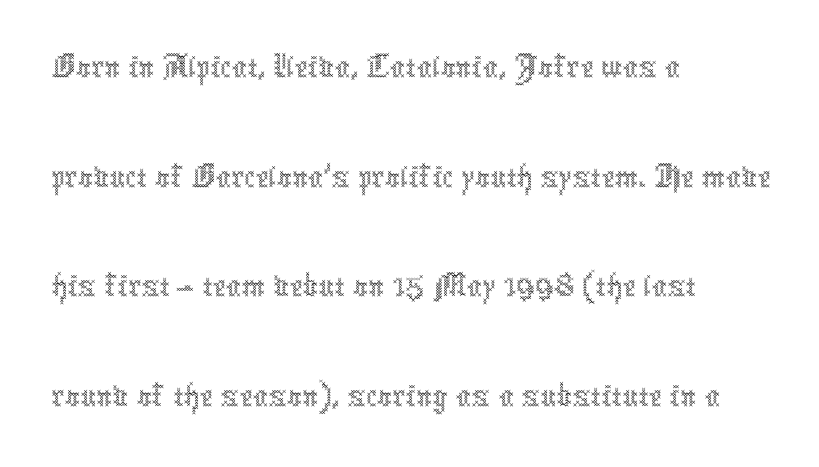
Summary of vertical rhythm: regular, with standard interline spacing. Visually the block forms a straight wall on the left and a jagged coastline on the right. The specimen reads as upright at a glance. Decoration check: the copy has no underline. The passage shown is typed in a proportional face where columns would drift.
